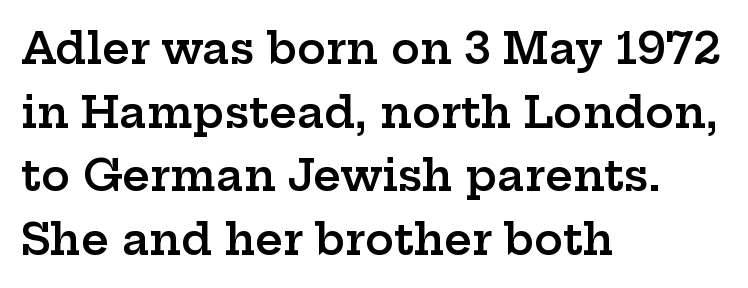
{"serif": "yes", "italic": "no", "bold": "semi", "weight": "semibold", "width": "wide", "stroke_contrast": "low", "x_height": "medium", "monospaced": "no", "underline": "no", "align": "left", "line_spacing": "normal", "line_spacing_ratio": 1.48, "letter_spacing": "normal", "letter_spacing_em": 0.0, "glyph_px": 43}
